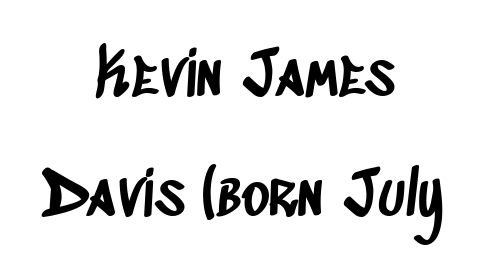
Are there feet on the stems? There aren't — it's a sans. Caption: standard tracking, unaltered. The gap between lines stays unmarked. The lines in this sample share a center point and differ in where they start and stop.
